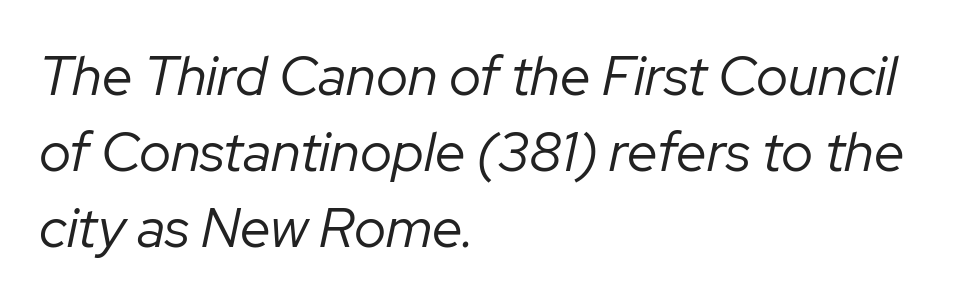
Q: Is the text bold? A: No.
Q: Is the text italic (slanted)? A: Yes, it leans right by about 12 degrees.
Q: Is the text underlined? A: No.
Q: How is the paragraph aligned? A: Left-aligned.
Q: Is the spacing between letters normal or unusually wide? A: Normal.
Q: Is the spacing between lines tight, normal or loose? A: Normal.
Q: Width (condensed, normal, or wide)? A: Normal.
Q: Stroke contrast? A: Low.
Q: x-height? A: Medium.
Q: Monospaced? A: No.
